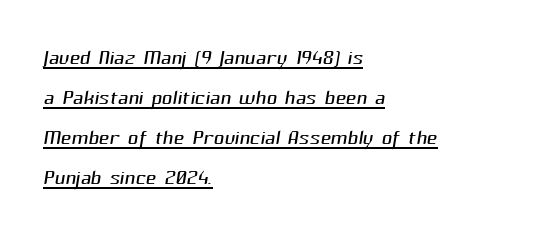
The image shows 29 px light sans-serif type; set left-aligned, normal line spacing (1.38x), normal letter spacing, underlined; medium stroke contrast and a medium x-height.
